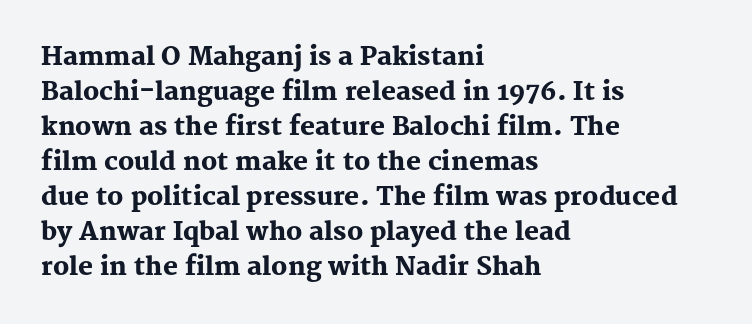
Nope, not italic — everything's standing straight. Regular leading. Teacher's note: observe the even left margin — that is flush-left alignment. The space beneath each line is pristine and unruled. Glyph-to-glyph distance matches everyday printed text.
